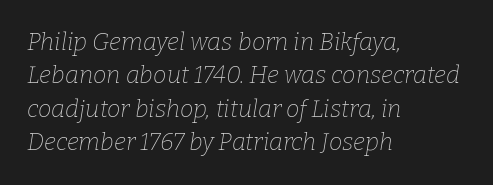
Q: Is the text bold? A: No.
Q: Is the text italic (slanted)? A: Yes, it leans right by about 9 degrees.
Q: Is the text underlined? A: No.
Q: How is the paragraph aligned? A: Left-aligned.
Q: Is the spacing between letters normal or unusually wide? A: Normal.
Q: Is the spacing between lines tight, normal or loose? A: Normal.
